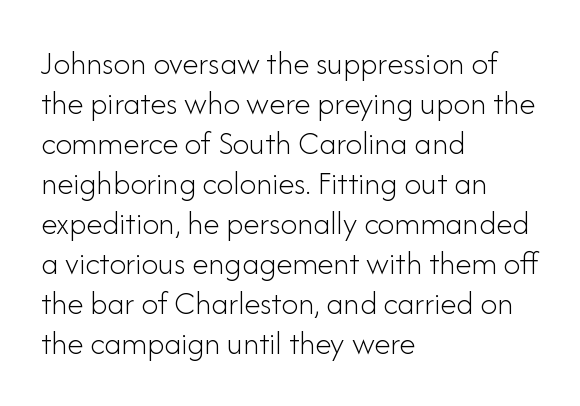
{"serif": "no", "italic": "no", "bold": "no", "weight": "light", "width": "normal", "stroke_contrast": "low", "x_height": "small", "monospaced": "no", "underline": "no", "align": "left", "line_spacing_ratio": 1.21, "letter_spacing": "normal", "letter_spacing_em": 0.0, "glyph_px": 33}
